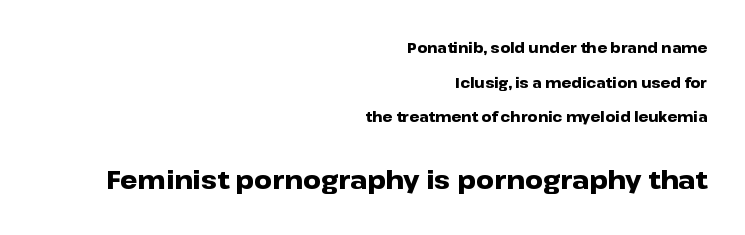
Chunky letters — that's bold for sure. The gap between lines stays unmarked. Is the letter spacing exaggerated? No — it looks like the ordinary default. Compare the two chunks: the lower has the greater cap height.
